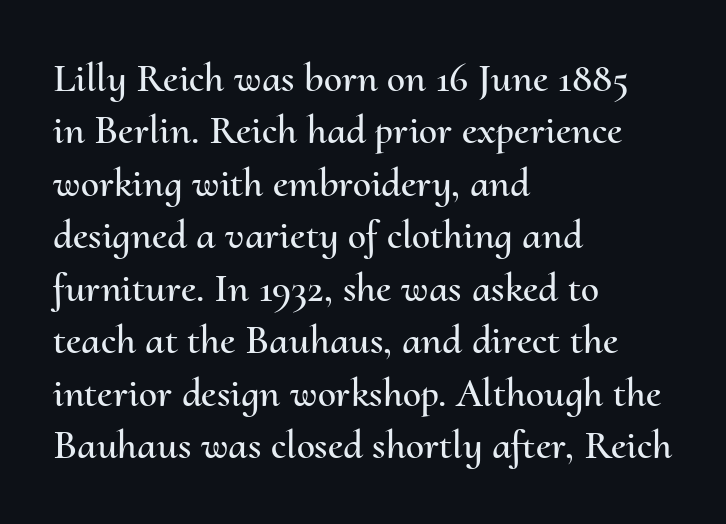
Is there much room between lines? A standard amount, neither cramped nor airy. Type without underlining. Alignment: flush left. Italic? Not at all — the glyphs are vertical. Each letter keeps its own natural width here, so spacing adapts to shape. The letters sit at their default tracking, neither squeezed nor spread.
